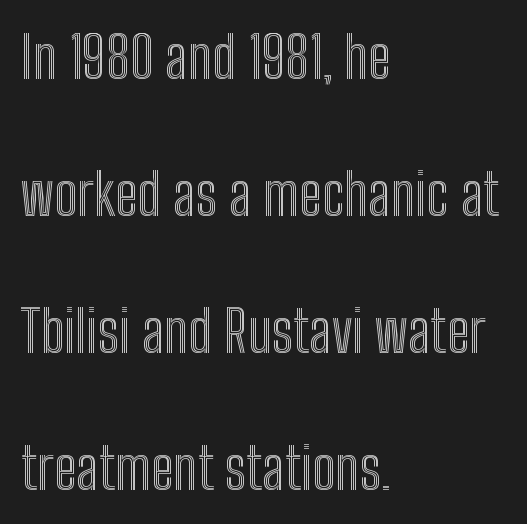
The image shows 58 px condensed type, upright; set left-aligned, loose line spacing (2.36x), normal letter spacing, not underlined; a medium x-height.
